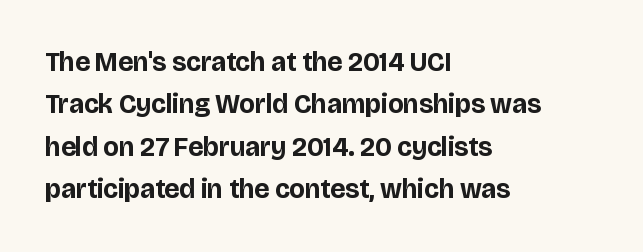
Q: Is the text bold? A: Yes.
Q: Is the text italic (slanted)? A: No, it is upright.
Q: Is the text underlined? A: No.
Q: How is the paragraph aligned? A: Left-aligned.
Q: Is the spacing between letters normal or unusually wide? A: Normal.
Q: Is the spacing between lines tight, normal or loose? A: Normal.
